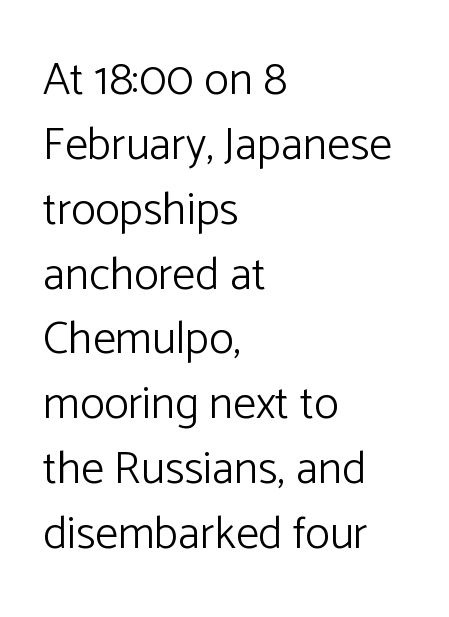
The image shows 46 px light sans-serif type, upright; set left-aligned, normal line spacing (1.41x), normal letter spacing, not underlined; low stroke contrast and a medium x-height.
